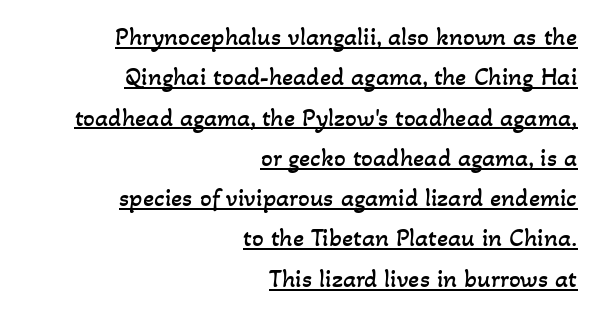
{"bold": "no", "underline": "yes", "align": "right", "line_spacing": "normal", "line_spacing_ratio": 1.55, "letter_spacing": "normal", "letter_spacing_em": 0.0, "glyph_px": 26}
